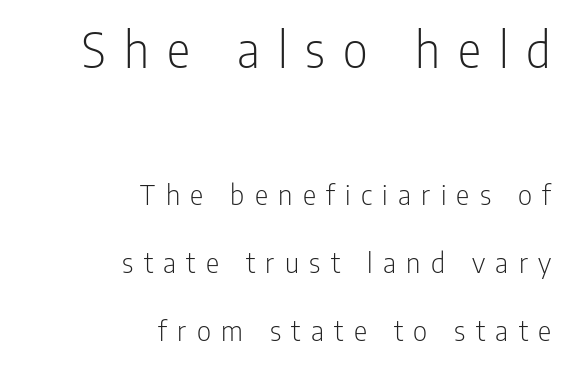
Q: Is the text bold? A: No.
Q: Is the text italic (slanted)? A: No, it is upright.
Q: Is the typeface a serif or a sans-serif typeface? A: Sans-serif.
Q: Is the text underlined? A: No.
Q: How is the paragraph aligned? A: Right-aligned.
Q: Is the spacing between letters normal or unusually wide? A: Unusually wide.
Q: Is the spacing between lines tight, normal or loose? A: Loose.
Q: Which block of text is set in a larger size, the first (top) or the second (bottom)? A: The first (top) one.
Q: Width (condensed, normal, or wide)? A: Condensed.
Q: Stroke contrast? A: Low.
Q: x-height? A: Medium.
Q: Monospaced? A: No.
